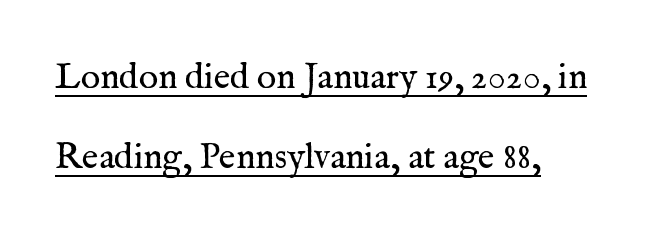
{"serif": "yes", "italic": "no", "bold": "no", "weight": "regular", "width": "normal", "stroke_contrast": "medium", "x_height": "medium", "monospaced": "no", "underline": "yes", "line_spacing": "loose", "line_spacing_ratio": 2.23, "letter_spacing": "normal", "letter_spacing_em": 0.0, "glyph_px": 36}
